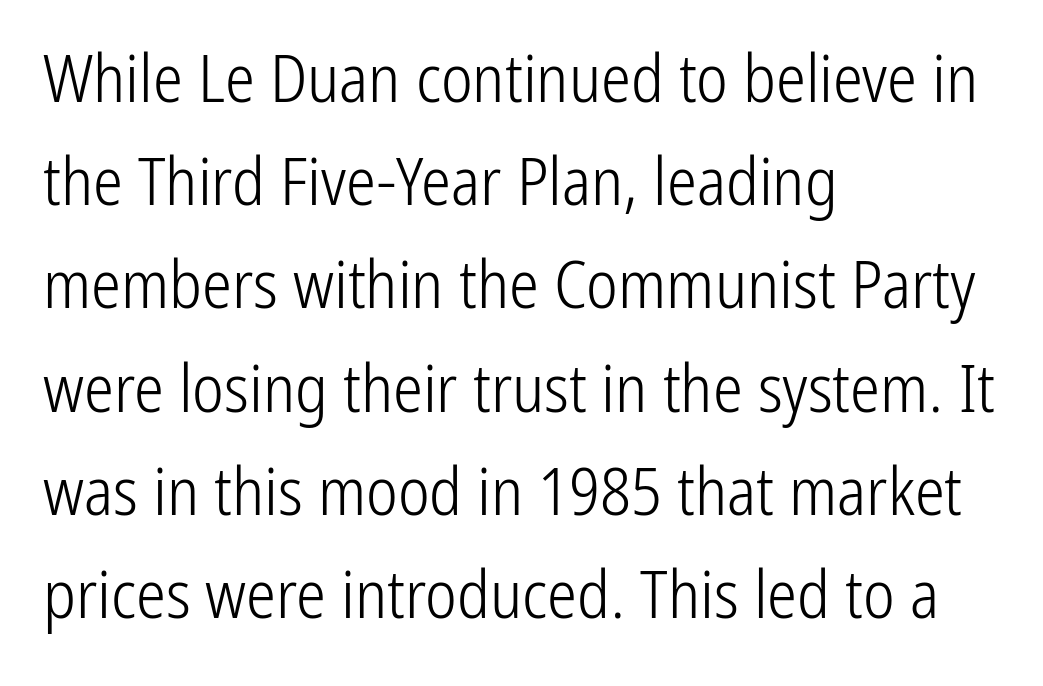
The image shows 67 px light, condensed sans-serif type, upright; set left-aligned, normal line spacing (1.54x), normal letter spacing, not underlined; low stroke contrast and a medium x-height.
